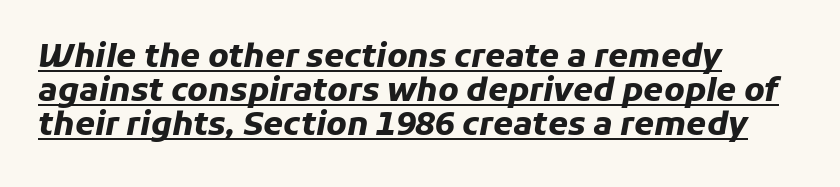
The designer dialed line spacing down below the default. This sample has the flowing, uneven cadence of proportional lettering. Every character sits at an angle, as italics do. Short and long lines alike share a common starting point at left. Caption: lettering with a line underneath. A typesetter would call this zero additional tracking.
